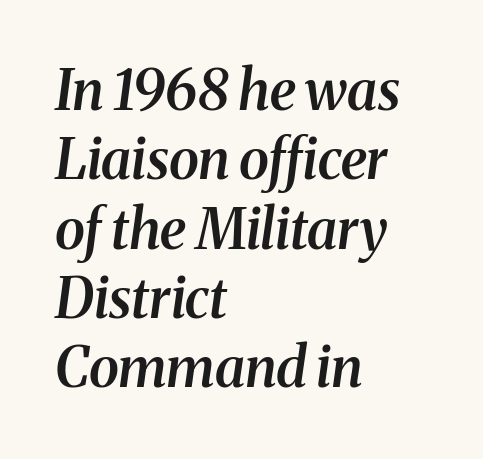
Q: Is the text bold? A: Semi-bold.
Q: Is the text italic (slanted)? A: Yes, it leans right by about 8 degrees.
Q: Is the typeface a serif or a sans-serif typeface? A: Serif.
Q: Is the text underlined? A: No.
Q: How is the paragraph aligned? A: Left-aligned.
Q: Is the spacing between letters normal or unusually wide? A: Normal.
Q: Is the spacing between lines tight, normal or loose? A: Normal.
Q: Width (condensed, normal, or wide)? A: Normal.
Q: Stroke contrast? A: Medium.
Q: x-height? A: Medium.
Q: Monospaced? A: No.
